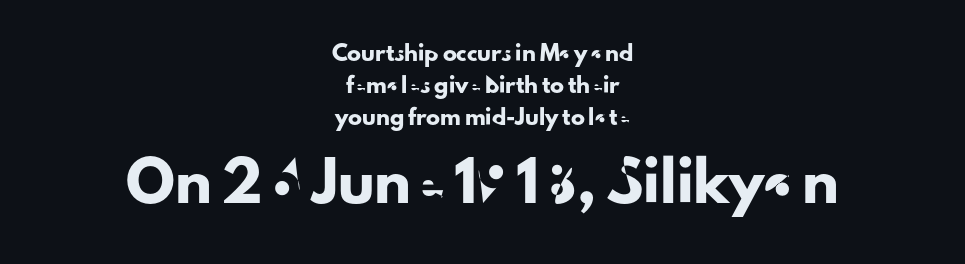
Q: Is the text italic (slanted)? A: No, it is upright.
Q: Is the typeface a serif or a sans-serif typeface? A: Sans-serif.
Q: Is the text underlined? A: No.
Q: How is the paragraph aligned? A: Centered.
Q: Is the spacing between letters normal or unusually wide? A: Normal.
Q: Is the spacing between lines tight, normal or loose? A: Loose.
Q: Which block of text is set in a larger size, the first (top) or the second (bottom)? A: The second (bottom) one.
Q: Width (condensed, normal, or wide)? A: Normal.
Q: Stroke contrast? A: Low.
Q: x-height? A: Small.
Q: Monospaced? A: No.
